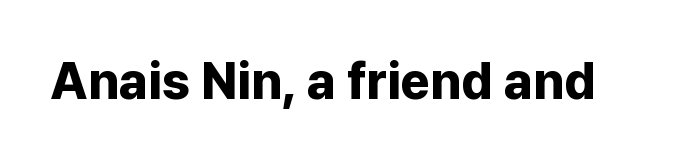
Think of a printed novel: that variable character pitch is what you see here. The specimen omits any rule beneath the text block's lines. Summary of weight: heavy, a full bold. Italic: no, the glyphs are upright roman.
